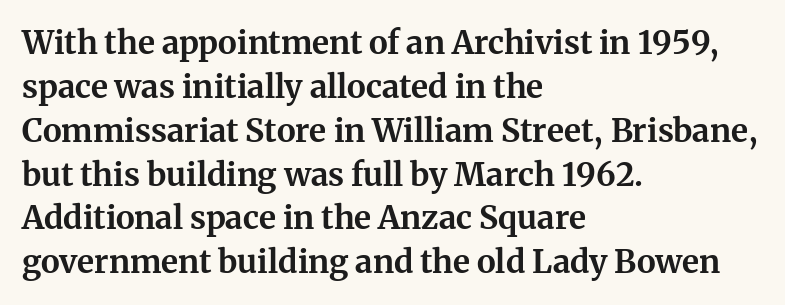
Q: Is the text bold? A: Yes.
Q: Is the text italic (slanted)? A: No, it is upright.
Q: Is the typeface a serif or a sans-serif typeface? A: Serif.
Q: Is the text underlined? A: No.
Q: How is the paragraph aligned? A: Left-aligned.
Q: Is the spacing between letters normal or unusually wide? A: Normal.
Q: Is the spacing between lines tight, normal or loose? A: Normal.
Q: Width (condensed, normal, or wide)? A: Normal.
Q: Stroke contrast? A: Medium.
Q: x-height? A: Medium.
Q: Monospaced? A: No.
